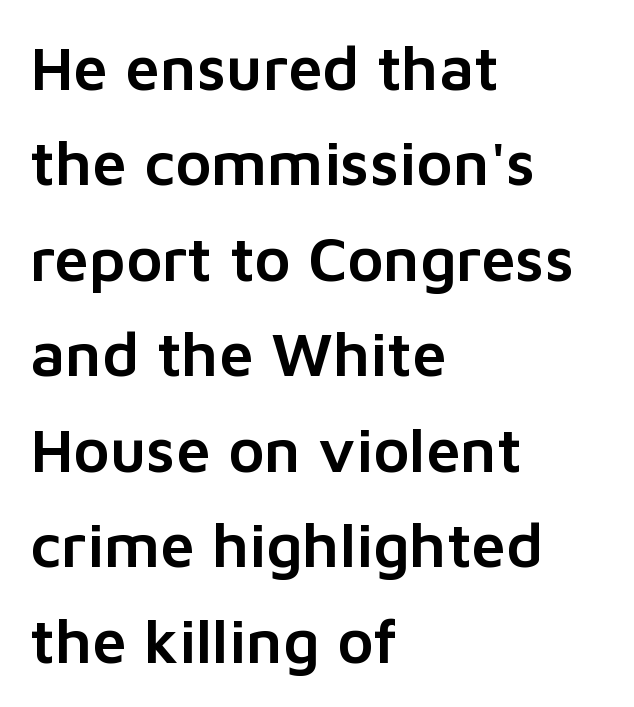
Check the space under the baseline: it is left empty. Each letter keeps its own natural width here, so spacing adapts to shape. The letters carry no serifs — their stems end cleanly without finishing strokes. Glyph-to-glyph distance matches everyday printed text. This block has exactly the height ordinary leading produces. Upright lettering throughout.
